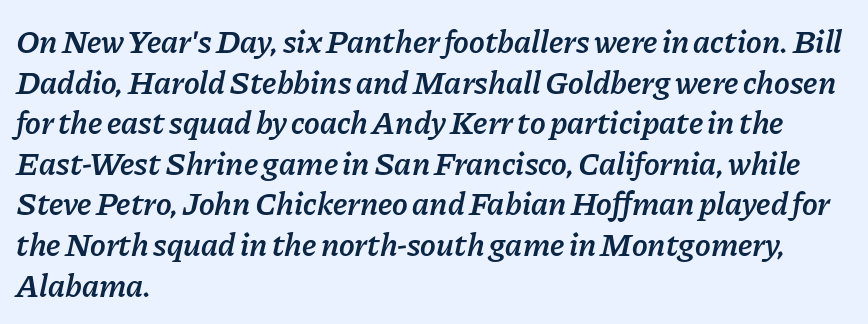
The image shows 33 px semibold type, italic (leaning right); set left-aligned, line spacing 1.23x, normal letter spacing, not underlined; low stroke contrast and a medium x-height.
